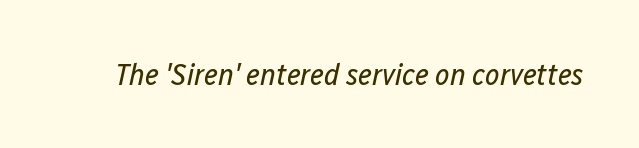
Q: Is the text bold? A: No.
Q: Is the text italic (slanted)? A: Yes, it leans right by about 12 degrees.
Q: Is the text underlined? A: No.
Q: Is the spacing between letters normal or unusually wide? A: Normal.
Q: Width (condensed, normal, or wide)? A: Condensed.
Q: Stroke contrast? A: Low.
Q: x-height? A: Medium.
Q: Monospaced? A: No.
